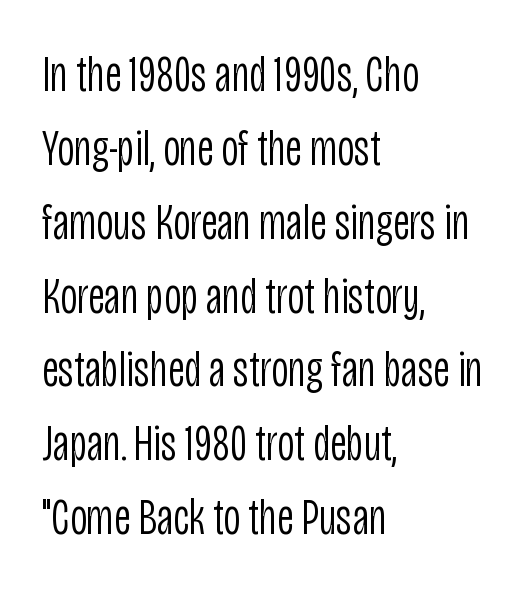
{"serif": "no", "italic": "no", "bold": "no", "weight": "light", "width": "condensed", "stroke_contrast": "low", "x_height": "large", "monospaced": "no", "underline": "no", "align": "left", "line_spacing": "normal", "line_spacing_ratio": 1.42, "letter_spacing": "normal", "letter_spacing_em": 0.0, "glyph_px": 52}
